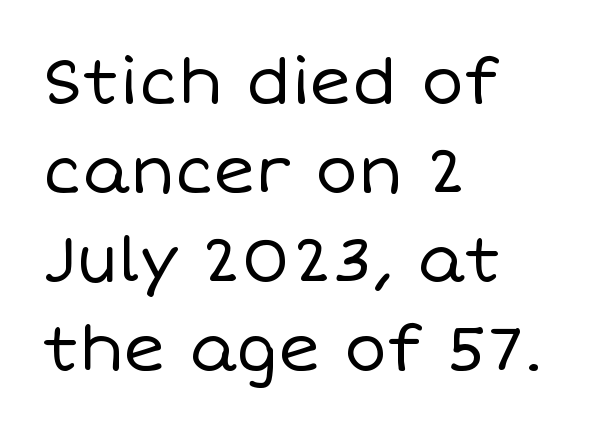
Every stem runs plumb, perpendicular to the baseline. Descenders are the only things crossing below the line. The lines sit at an ordinary, default distance from one another. Does the copy run flush right? No — it runs flush left. No extra ink here — the face is not bold. The letters advance in unequal steps, a hallmark of proportional type.
